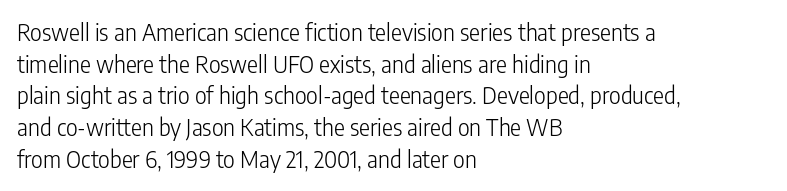
A roman cut, with each character standing at attention. Line spacing here is normal. The text block is weighted toward the left margin, trailing off unevenly rightward. Lines of text with bare space underneath. Nothing unusual about the tracking: characters are spaced as the font intends. A quiet, ordinary-to-light weight characterises the typeface.
